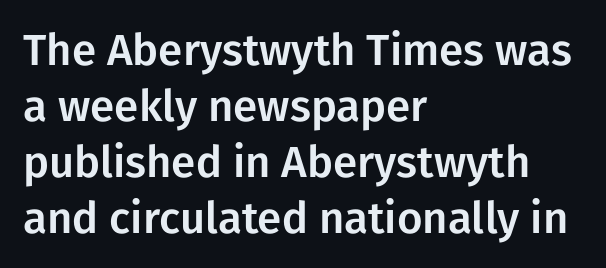
The letters advance in unequal steps, a hallmark of proportional type. The passage shown has conventional tracking throughout. Letterform terminals end flat and unadorned throughout the passage. Descender tails drop into unmarked territory. In terms of leading, this rendering sits right in the middle.
